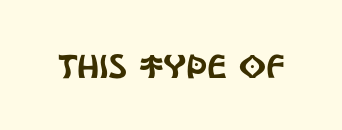
{"serif": "no", "italic": "no", "width": "condensed", "x_height": "large", "monospaced": "no", "underline": "no", "letter_spacing": "normal", "letter_spacing_em": 0.0, "glyph_px": 33}
